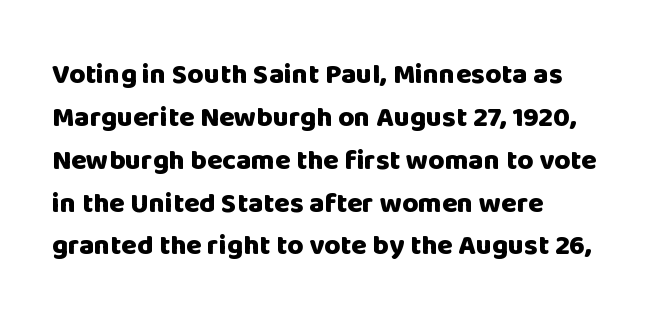
The glyphs in this specimen are sans serif. Type without underlining. Does extra space separate the letters? No, they use regular spacing. Look at the stroke-to-counter ratio: heavy, a bold. You could not count columns in this text — the font is proportionally spaced. Honestly, the row spacing looks completely unremarkable.
